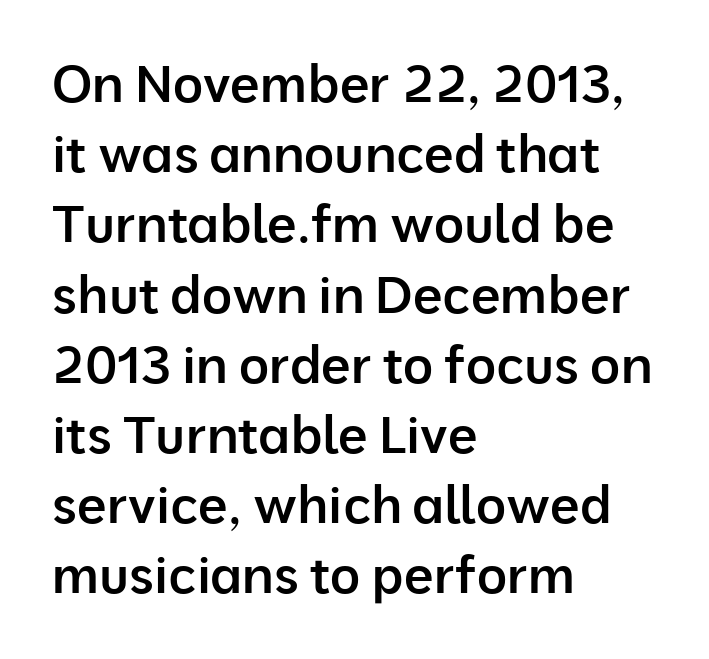
{"serif": "no", "italic": "no", "bold": "semi", "weight": "semibold", "width": "normal", "stroke_contrast": "low", "x_height": "medium", "monospaced": "no", "underline": "no", "align": "left", "line_spacing": "normal", "line_spacing_ratio": 1.35, "letter_spacing": "normal", "letter_spacing_em": 0.0, "glyph_px": 52}
